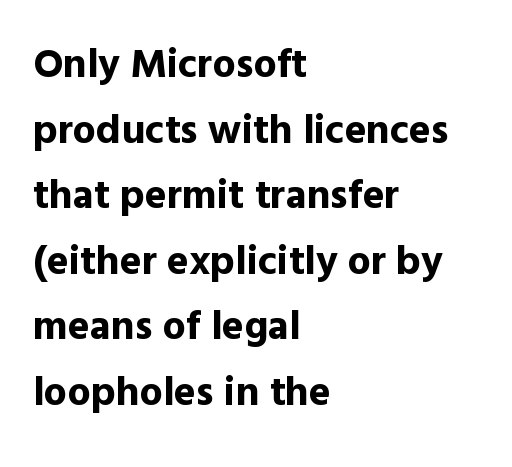
The image shows 41 px bold sans-serif type, upright; set left-aligned, normal line spacing (1.6x), normal letter spacing, not underlined; a medium x-height.
